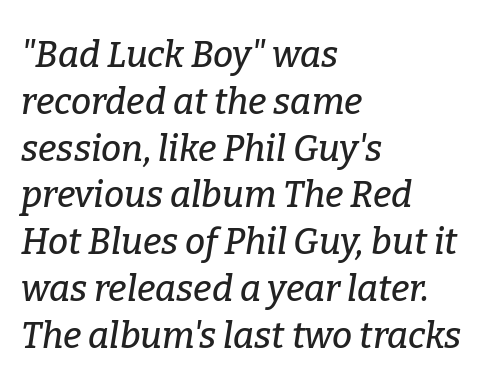
Q: Is the text italic (slanted)? A: Yes, it leans right by about 9 degrees.
Q: Is the typeface a serif or a sans-serif typeface? A: Serif.
Q: Is the text underlined? A: No.
Q: How is the paragraph aligned? A: Left-aligned.
Q: Is the spacing between letters normal or unusually wide? A: Normal.
Q: Is the spacing between lines tight, normal or loose? A: Normal.
Q: Width (condensed, normal, or wide)? A: Normal.
Q: Stroke contrast? A: Low.
Q: x-height? A: Medium.
Q: Monospaced? A: No.
